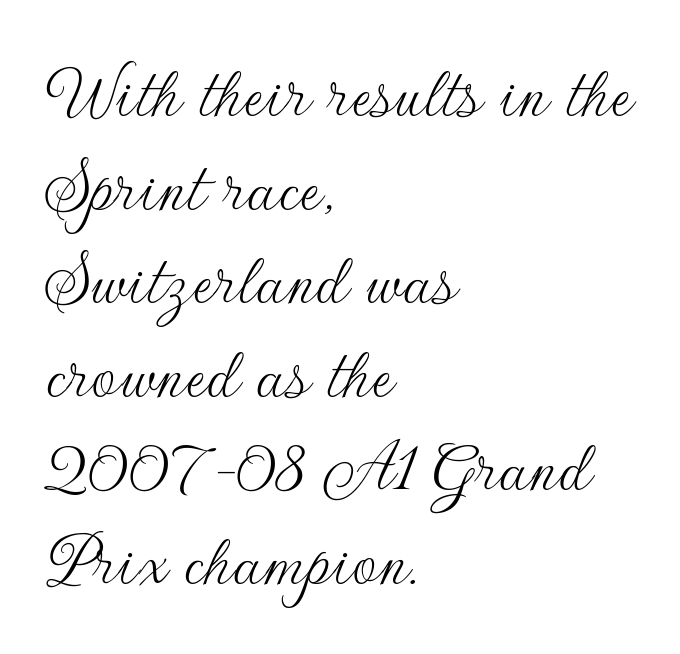
Q: Is the text bold? A: No.
Q: Is the text italic (slanted)? A: Yes.
Q: Is the typeface a serif or a sans-serif typeface? A: Sans-serif.
Q: Is the text underlined? A: No.
Q: How is the paragraph aligned? A: Left-aligned.
Q: Is the spacing between letters normal or unusually wide? A: Normal.
Q: Width (condensed, normal, or wide)? A: Normal.
Q: Stroke contrast? A: Low.
Q: x-height? A: Small.
Q: Monospaced? A: No.
